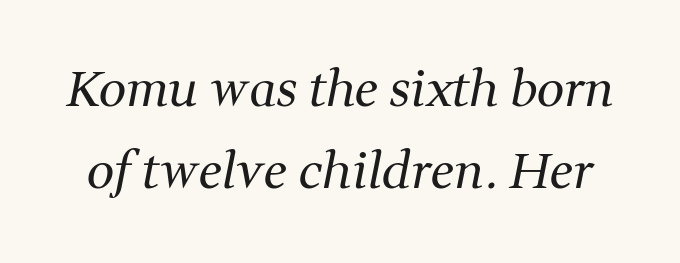
Q: Is the text bold? A: No.
Q: Is the text italic (slanted)? A: Yes, it leans right by about 11 degrees.
Q: Is the typeface a serif or a sans-serif typeface? A: Serif.
Q: Is the text underlined? A: No.
Q: Is the spacing between letters normal or unusually wide? A: Normal.
Q: Is the spacing between lines tight, normal or loose? A: Normal.
Q: Width (condensed, normal, or wide)? A: Normal.
Q: Stroke contrast? A: Medium.
Q: x-height? A: Medium.
Q: Monospaced? A: No.
